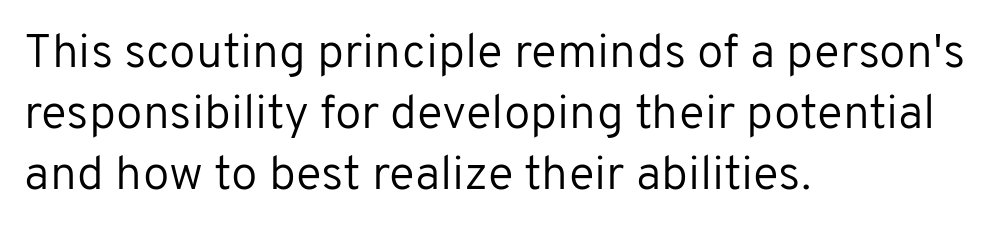
Each letter keeps its own natural width here, so spacing adapts to shape. Rendered with straight, roman letterforms. A normal amount of white space separates one row of letters from the next. Left-aligned paragraph, ragged on the right. Students, note that the glyphs here touch the page at normal intervals.
